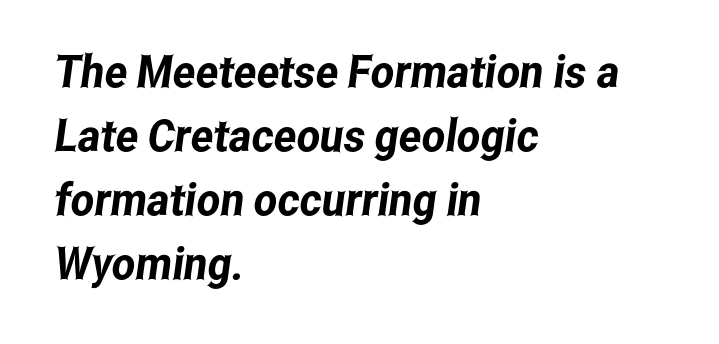
{"serif": "no", "width": "condensed", "stroke_contrast": "low", "x_height": "medium", "monospaced": "no", "underline": "no", "align": "left", "line_spacing": "normal", "line_spacing_ratio": 1.42, "letter_spacing": "normal", "letter_spacing_em": 0.0, "glyph_px": 45}
